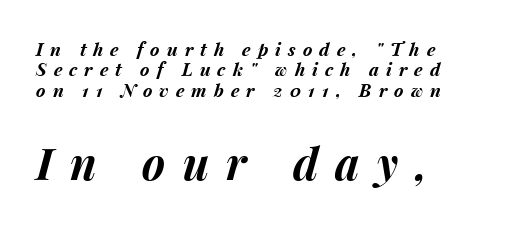
{"italic": "yes", "lean": "right", "slant_degrees": 15, "bold": "yes", "weight": "bold", "width": "normal", "stroke_contrast": "medium", "x_height": "medium", "monospaced": "no", "underline": "no", "align": "left", "line_spacing": "tight", "line_spacing_ratio": 1.13, "letter_spacing": "wide", "letter_spacing_em": 0.39, "larger_block": "second", "size_ratio": 2.44, "glyph_px": 44}
